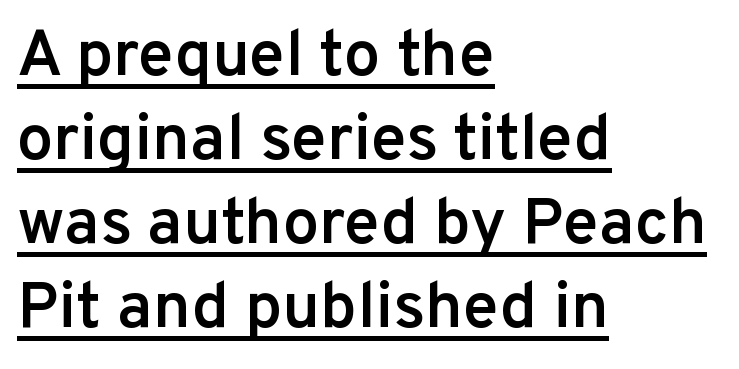
Q: Is the text bold? A: Semi-bold.
Q: Is the text italic (slanted)? A: No, it is upright.
Q: Is the typeface a serif or a sans-serif typeface? A: Sans-serif.
Q: Is the text underlined? A: Yes.
Q: How is the paragraph aligned? A: Left-aligned.
Q: Is the spacing between letters normal or unusually wide? A: Normal.
Q: Is the spacing between lines tight, normal or loose? A: Normal.
Q: Width (condensed, normal, or wide)? A: Normal.
Q: Stroke contrast? A: Low.
Q: x-height? A: Medium.
Q: Monospaced? A: No.
